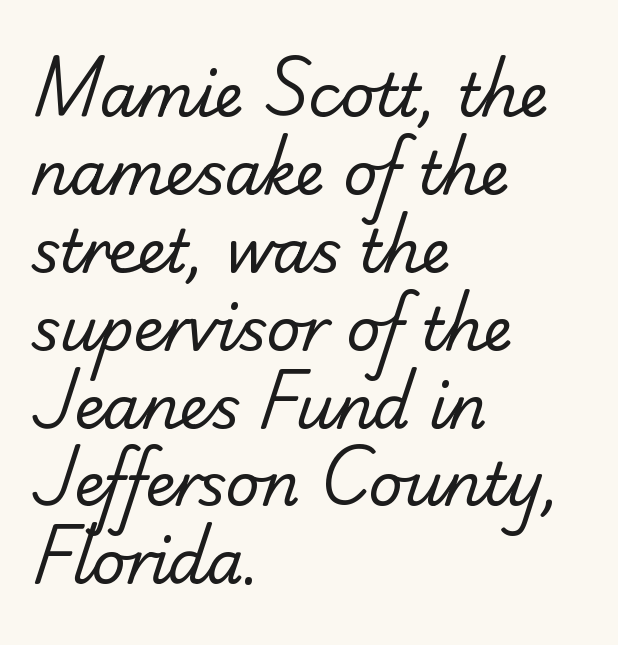
Q: Is the text bold? A: No.
Q: Is the typeface a serif or a sans-serif typeface? A: Sans-serif.
Q: Is the text underlined? A: No.
Q: How is the paragraph aligned? A: Left-aligned.
Q: Is the spacing between letters normal or unusually wide? A: Normal.
Q: Is the spacing between lines tight, normal or loose? A: Normal.
Q: Width (condensed, normal, or wide)? A: Normal.
Q: Stroke contrast? A: Low.
Q: x-height? A: Small.
Q: Monospaced? A: No.
